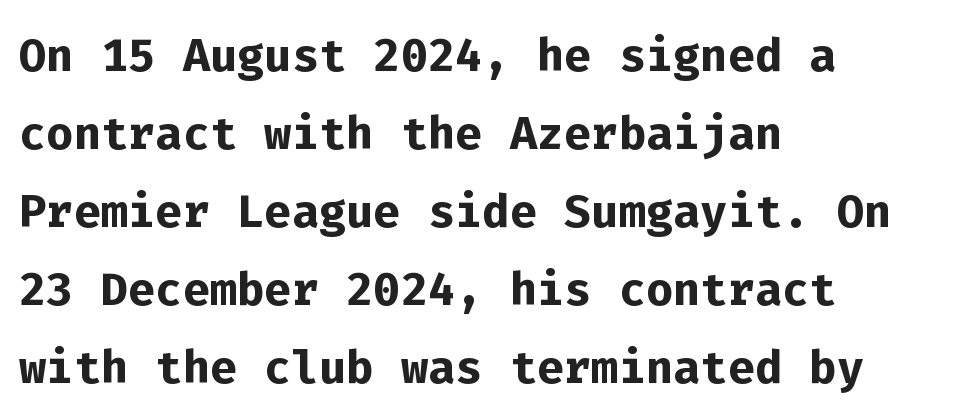
Q: Is the text bold? A: Yes.
Q: Is the text italic (slanted)? A: No, it is upright.
Q: Is the typeface a serif or a sans-serif typeface? A: Sans-serif.
Q: Is the text underlined? A: No.
Q: How is the paragraph aligned? A: Left-aligned.
Q: Is the spacing between letters normal or unusually wide? A: Normal.
Q: Width (condensed, normal, or wide)? A: Normal.
Q: Stroke contrast? A: Low.
Q: x-height? A: Medium.
Q: Monospaced? A: Yes.
